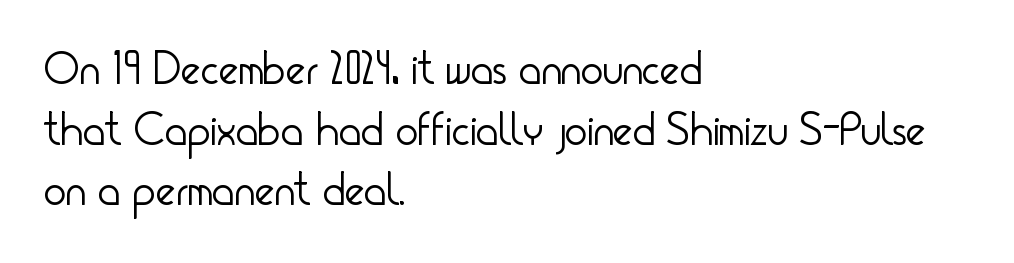
Q: Is the text bold? A: No.
Q: Is the text italic (slanted)? A: No, it is upright.
Q: Is the typeface a serif or a sans-serif typeface? A: Sans-serif.
Q: Is the text underlined? A: No.
Q: How is the paragraph aligned? A: Left-aligned.
Q: Is the spacing between letters normal or unusually wide? A: Normal.
Q: Is the spacing between lines tight, normal or loose? A: Normal.
Q: Width (condensed, normal, or wide)? A: Condensed.
Q: Stroke contrast? A: Low.
Q: x-height? A: Small.
Q: Monospaced? A: No.
